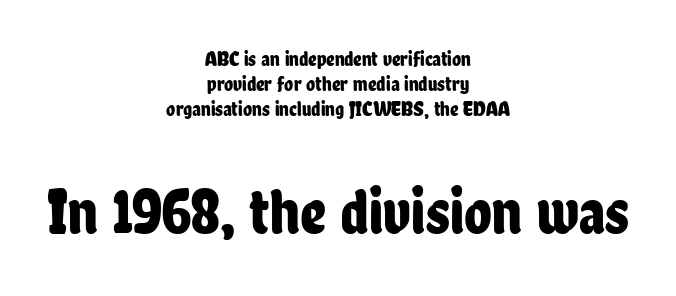
The passage shown is typed in a proportional face where columns would drift. Only glyphs here, with clear space below each row. Note: no serifs on the glyphs. The lines in this sample share a center point and differ in where they start and stop.
